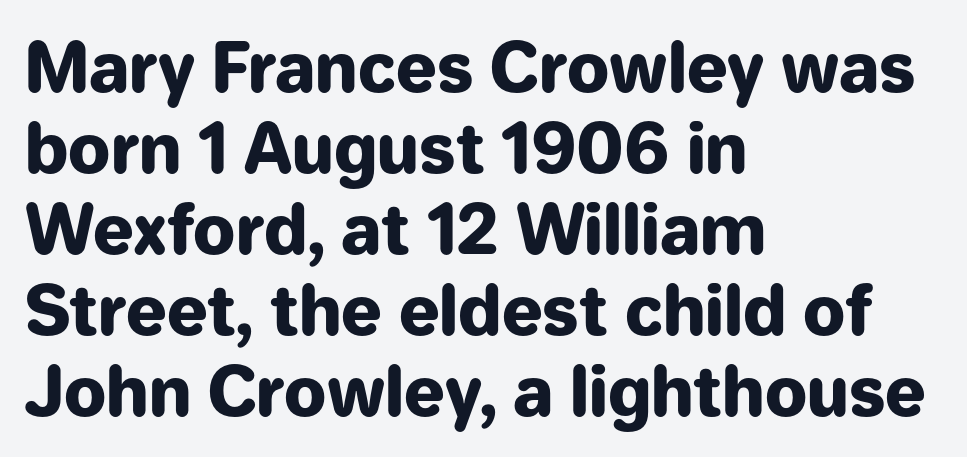
The image shows 67 px heavy sans-serif type, upright; set left-aligned, line spacing 1.21x, normal letter spacing, not underlined; low stroke contrast and a medium x-height.
